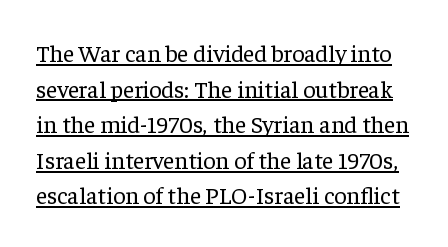
Q: Is the text bold? A: No.
Q: Is the text italic (slanted)? A: No, it is upright.
Q: Is the text underlined? A: Yes.
Q: Is the spacing between letters normal or unusually wide? A: Normal.
Q: Is the spacing between lines tight, normal or loose? A: Normal.
